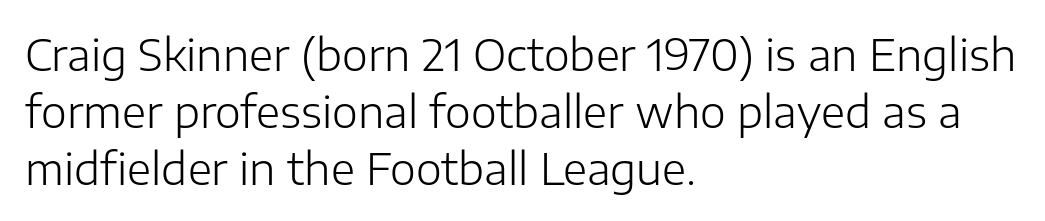
Heaviness? Minimal to ordinary, like unemphasized prose. The letters stand upright; this is a roman face. Line spacing here is normal. There is no visible air inserted between adjacent glyphs. Visually the block forms a straight wall on the left and a jagged coastline on the right. Varying glyph widths throughout — classic text-font behaviour.
